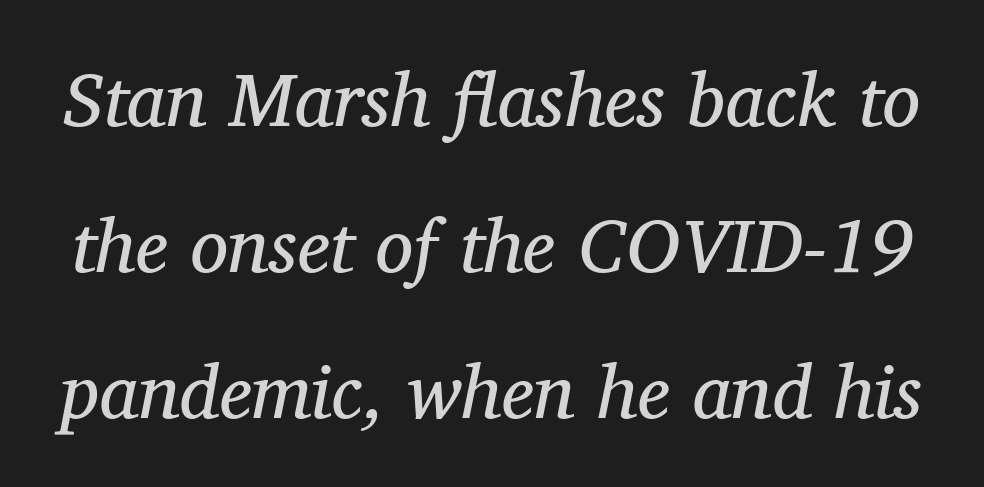
{"serif": "yes", "italic": "yes", "lean": "right", "slant_degrees": 11, "bold": "no", "weight": "regular", "width": "normal", "stroke_contrast": "medium", "x_height": "medium", "monospaced": "no", "underline": "no", "line_spacing": "loose", "line_spacing_ratio": 1.92, "letter_spacing": "normal", "letter_spacing_em": 0.0, "glyph_px": 76}
